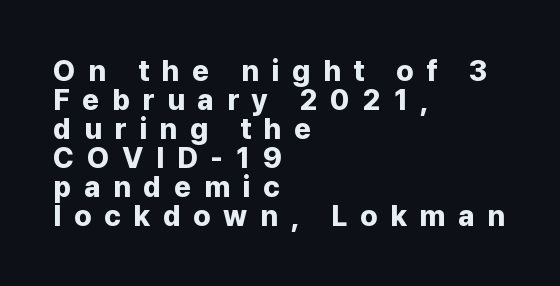
{"serif": "no", "italic": "no", "bold": "yes", "weight": "bold", "width": "normal", "stroke_contrast": "low", "x_height": "medium", "monospaced": "no", "underline": "no", "align": "left", "line_spacing": "tight", "line_spacing_ratio": 1.0, "letter_spacing": "wide", "letter_spacing_em": 0.44, "glyph_px": 29}
